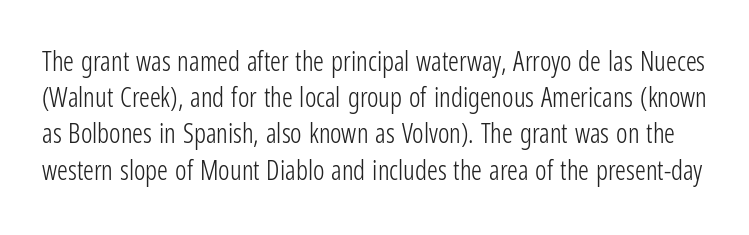
{"italic": "no", "bold": "no", "underline": "no", "line_spacing": "normal", "line_spacing_ratio": 1.34, "letter_spacing": "normal", "letter_spacing_em": 0.0, "glyph_px": 27}
